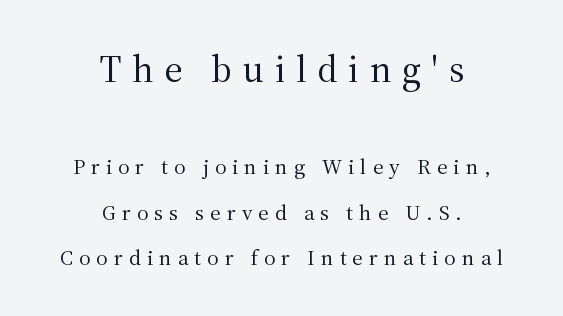
Bigger letters appear in the top chunk; the bottom chunk is reduced. A typesetter would call this proportional, since set widths differ per character. A serif font was chosen for this passage. This is roman type, the default non-slanted kind. Nothing heavy about these letters — not bold at all. Both edges are ragged and mirror each other, which tells us the setting is centered.
